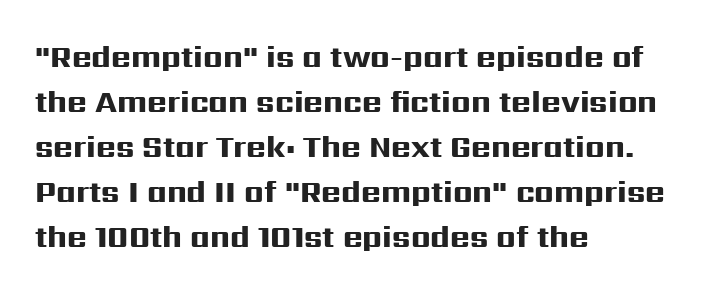
Q: Is the text bold? A: Yes.
Q: Is the text italic (slanted)? A: No, it is upright.
Q: Is the typeface a serif or a sans-serif typeface? A: Sans-serif.
Q: Is the text underlined? A: No.
Q: How is the paragraph aligned? A: Left-aligned.
Q: Is the spacing between letters normal or unusually wide? A: Normal.
Q: Is the spacing between lines tight, normal or loose? A: Normal.
Q: Width (condensed, normal, or wide)? A: Wide.
Q: Stroke contrast? A: High.
Q: x-height? A: Medium.
Q: Monospaced? A: No.
